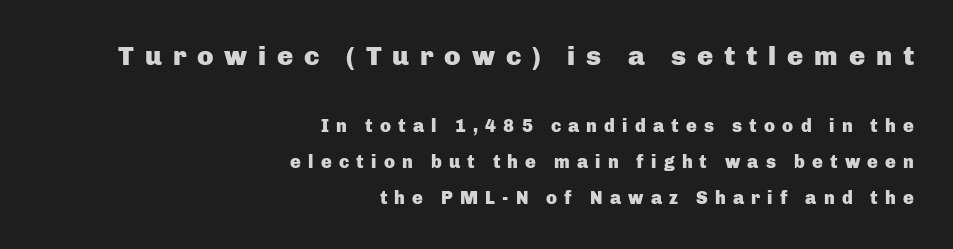
The image shows 27 px bold type, upright; set right-aligned, loose line spacing (2.01x), unusually wide letter spacing (+0.4 em), not underlined; the first (top) block is 1.5x larger.
